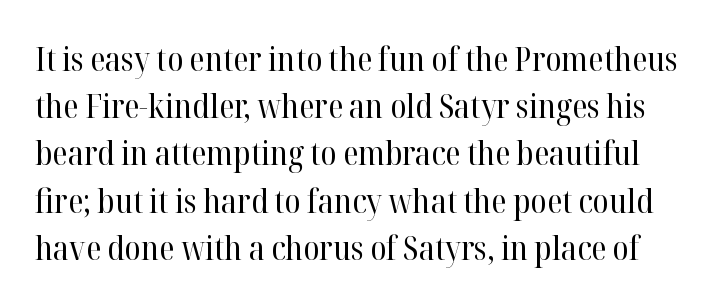
The image shows 33 px regular-weight serif type, upright; set normal line spacing (1.43x), normal letter spacing, not underlined; high stroke contrast and a medium x-height.
